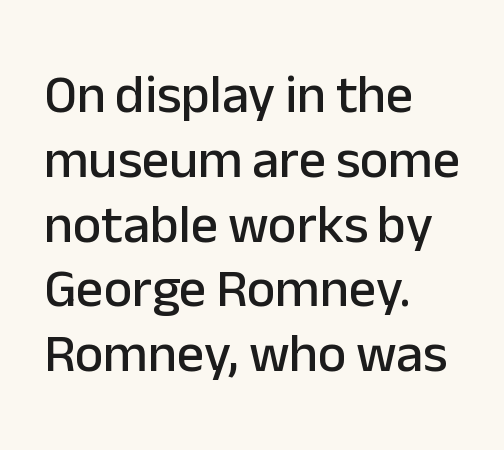
The passage shown is typed in a proportional face where columns would drift. Alignment: flush left. Observe the ordinary spacing: letters are neighbours, not strangers. A roman cut, with each character standing at attention. No feet cap the strokes, marking this as sans-serif type.
